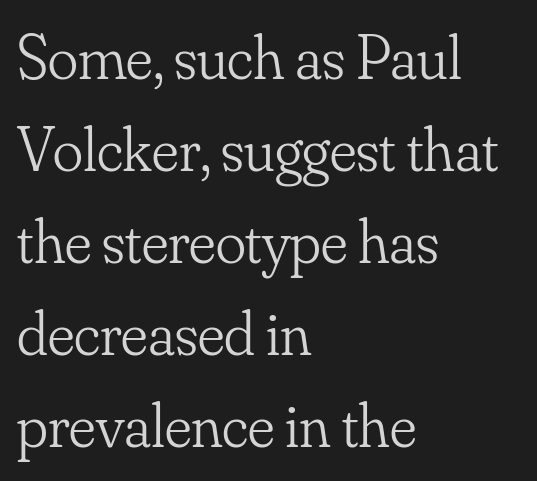
This sample is left-justified, so line endings fall wherever the words run out. The rendering shows small feet on the letterforms — a serif design. Weight: regular or lighter. Does extra space separate the letters? No, they use regular spacing. The space beneath each line is pristine and unruled. The passage shown stacks its lines at a standard gap.
